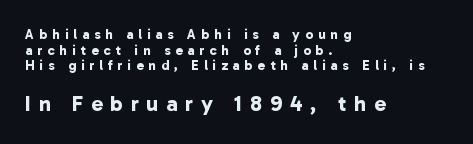
{"bold": "yes", "underline": "no", "align": "left", "line_spacing": "tight", "line_spacing_ratio": 1.11, "letter_spacing": "wide", "letter_spacing_em": 0.35, "larger_block": "second", "size_ratio": 1.57, "glyph_px": 22}
